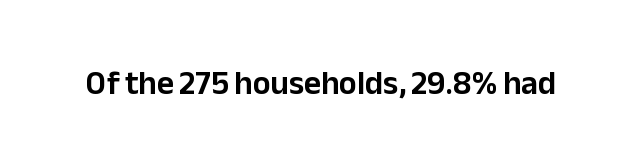
Is the letter spacing exaggerated? No — it looks like the ordinary default. A clean baseline with only descenders dipping below it. Is this a sans? Yes — the strokes have no serifs. Character widths vary here, with narrow letters taking less room than wide ones. Unlike italic type, these characters show no tilt at all.
